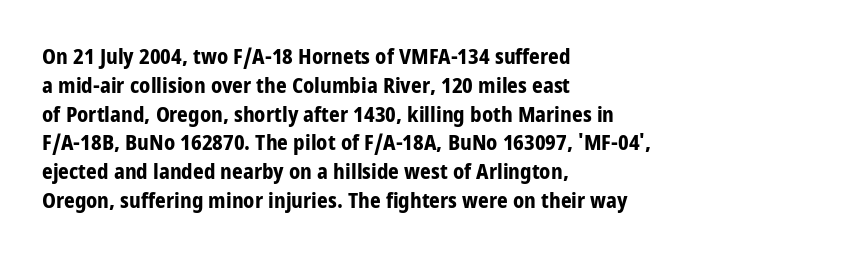
The image shows 21 px bold type, upright; set left-aligned, normal line spacing (1.37x), normal letter spacing, not underlined.
